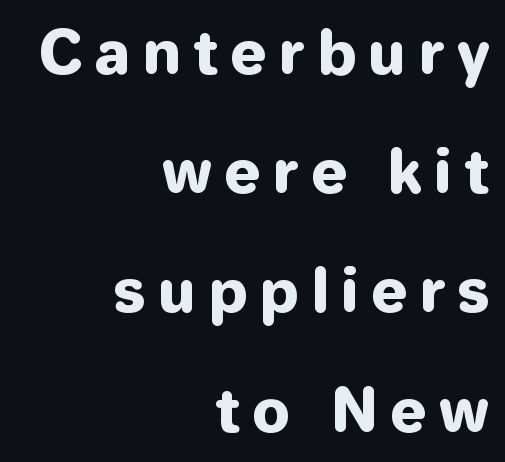
This block would shrink considerably if given ordinary leading; it's expanded now. The gap between lines stays unmarked. Each letter's strokes conclude bluntly, with no projecting serifs. The letters are spread apart with noticeably loose tracking.
